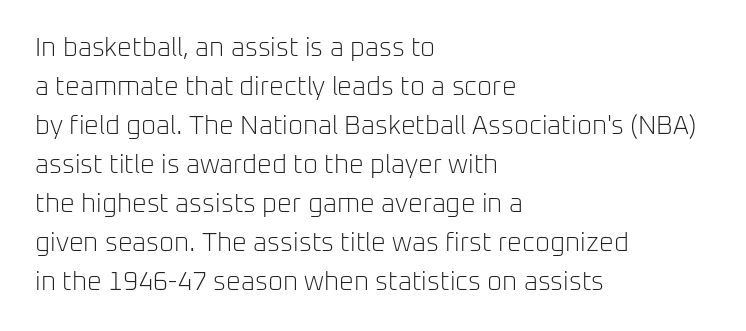
Q: Is the text bold? A: No.
Q: Is the text italic (slanted)? A: No, it is upright.
Q: Is the text underlined? A: No.
Q: How is the paragraph aligned? A: Left-aligned.
Q: Is the spacing between letters normal or unusually wide? A: Normal.
Q: Is the spacing between lines tight, normal or loose? A: Normal.
